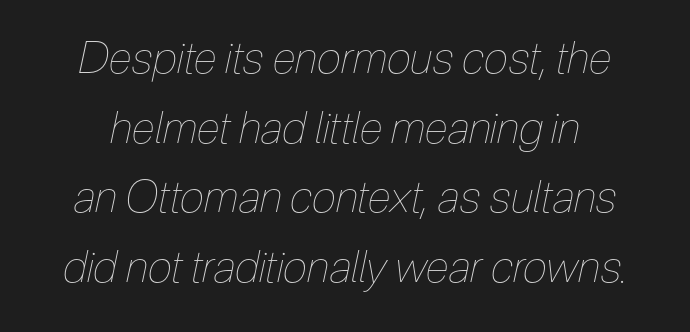
Q: Is the text bold? A: No.
Q: Is the text italic (slanted)? A: Yes, it leans right by about 12 degrees.
Q: Is the text underlined? A: No.
Q: Is the spacing between letters normal or unusually wide? A: Normal.
Q: Is the spacing between lines tight, normal or loose? A: Normal.
Q: Width (condensed, normal, or wide)? A: Condensed.
Q: Stroke contrast? A: Low.
Q: x-height? A: Medium.
Q: Monospaced? A: No.
